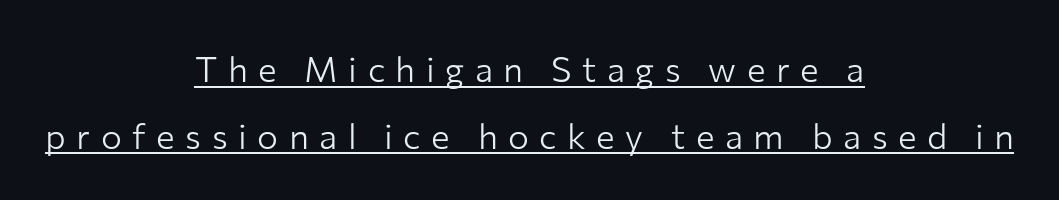
Q: Is the text bold? A: No.
Q: Is the text italic (slanted)? A: No, it is upright.
Q: Is the typeface a serif or a sans-serif typeface? A: Sans-serif.
Q: Is the text underlined? A: Yes.
Q: How is the paragraph aligned? A: Centered.
Q: Is the spacing between letters normal or unusually wide? A: Unusually wide.
Q: Is the spacing between lines tight, normal or loose? A: Loose.
Q: Width (condensed, normal, or wide)? A: Normal.
Q: Stroke contrast? A: Low.
Q: x-height? A: Medium.
Q: Monospaced? A: No.
